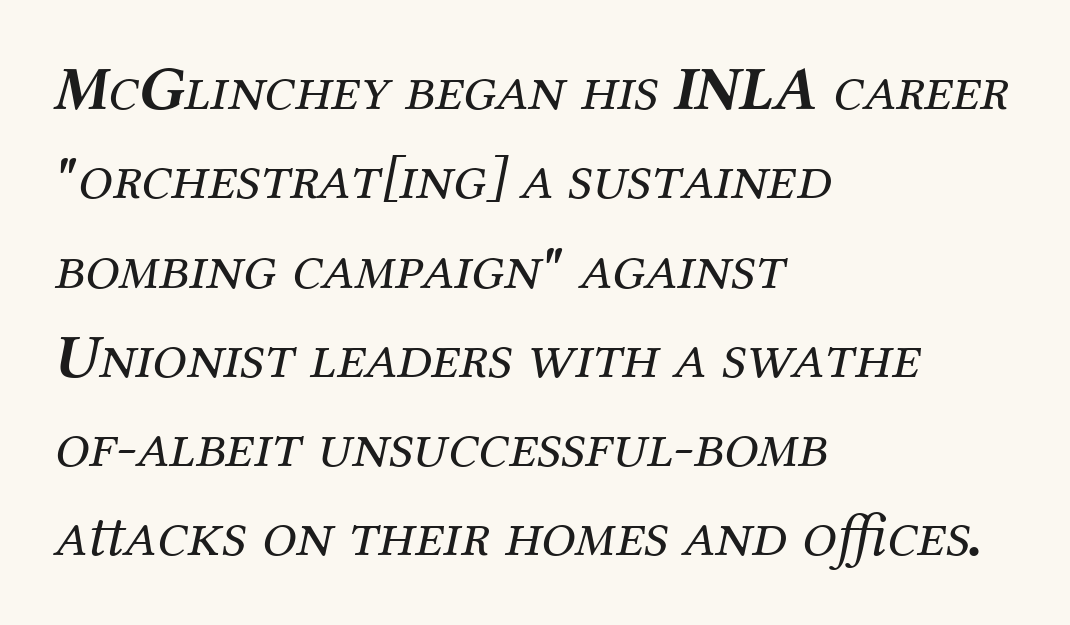
The image shows 62 px regular-weight serif type, italic (leaning right); set left-aligned, normal line spacing (1.44x), normal letter spacing, not underlined; medium stroke contrast and a medium x-height.
